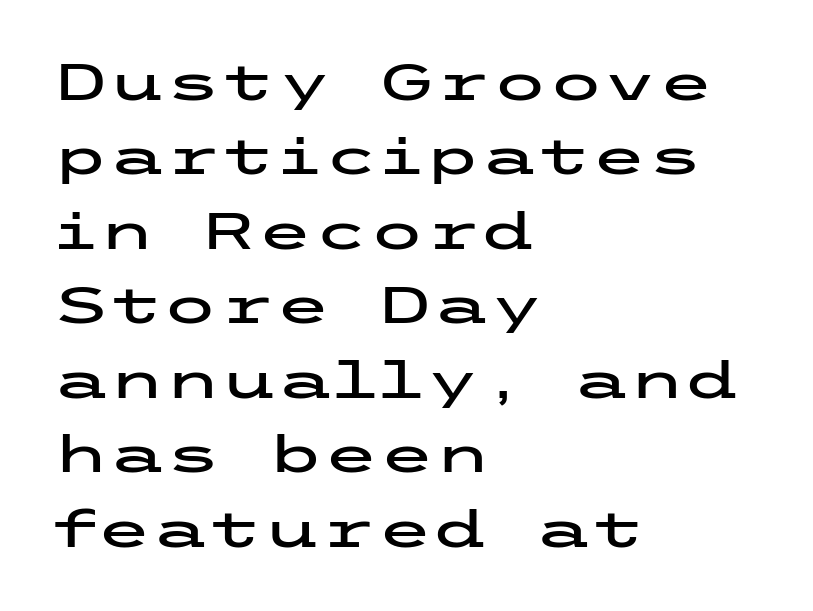
{"serif": "no", "italic": "no", "width": "wide", "stroke_contrast": "low", "x_height": "medium", "underline": "no", "align": "left", "line_spacing": "normal", "line_spacing_ratio": 1.46, "letter_spacing": "normal", "letter_spacing_em": 0.0, "glyph_px": 51}
